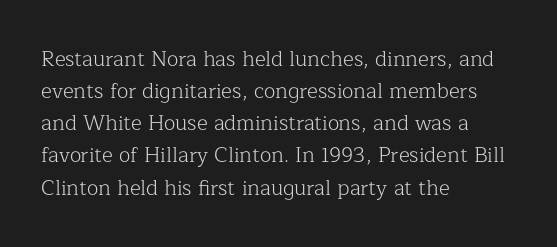
{"italic": "no", "bold": "no", "underline": "no", "align": "left", "line_spacing": "normal", "line_spacing_ratio": 1.53, "letter_spacing": "normal", "letter_spacing_em": 0.0, "glyph_px": 21}
